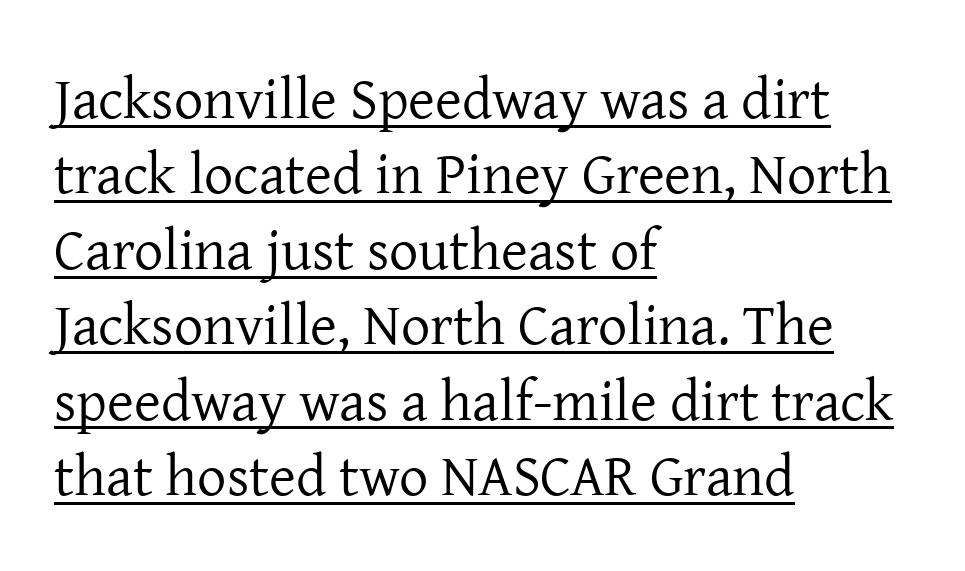
The specimen includes a rule beneath the text block's lines. Character widths vary here, with narrow letters taking less room than wide ones. The passage shown stacks its lines at a standard gap. Is this a sans? No — the strokes have serifs. This rendering uses left alignment, leaving the right contour irregular.
